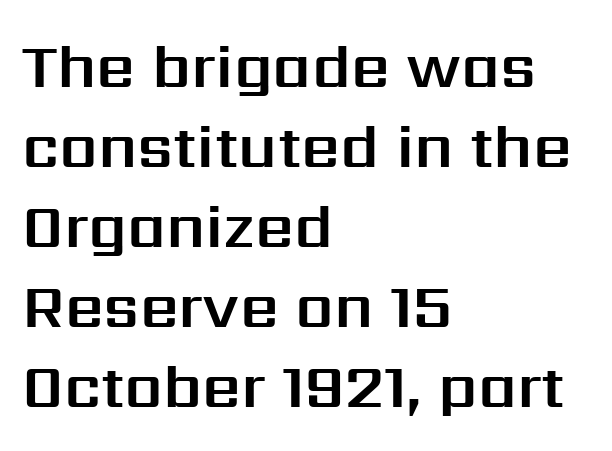
Q: Is the text italic (slanted)? A: No, it is upright.
Q: Is the typeface a serif or a sans-serif typeface? A: Sans-serif.
Q: Is the text underlined? A: No.
Q: How is the paragraph aligned? A: Left-aligned.
Q: Is the spacing between letters normal or unusually wide? A: Normal.
Q: Is the spacing between lines tight, normal or loose? A: Normal.
Q: Width (condensed, normal, or wide)? A: Normal.
Q: Stroke contrast? A: Medium.
Q: x-height? A: Medium.
Q: Monospaced? A: No.
